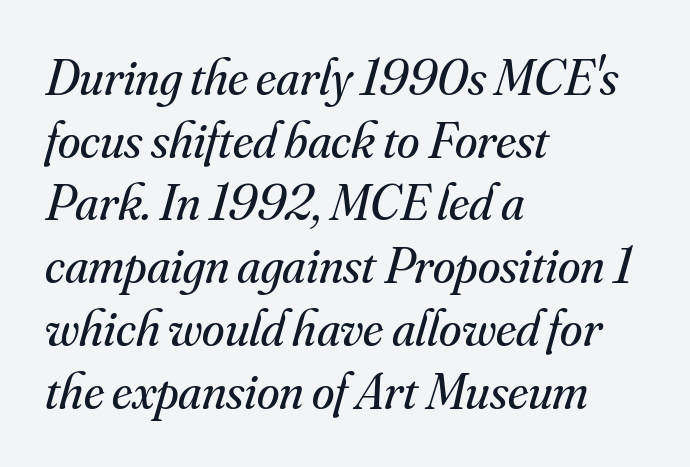
The image shows 51 px regular-weight serif type, italic (leaning right); set left-aligned, line spacing 1.23x, normal letter spacing, not underlined; medium stroke contrast and a small x-height.
